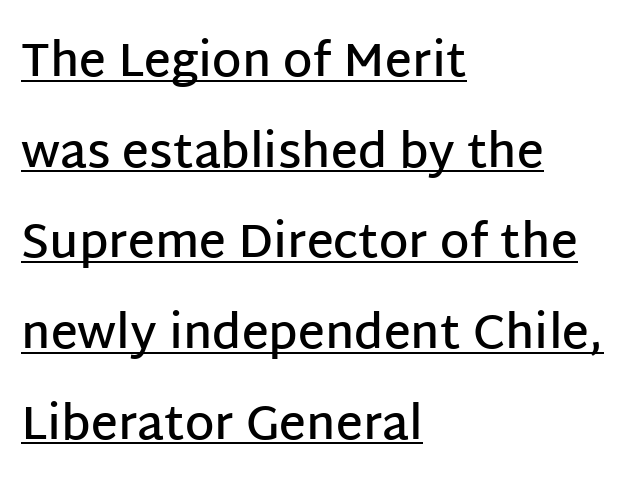
{"serif": "no", "italic": "no", "bold": "semi", "weight": "semibold", "width": "normal", "stroke_contrast": "low", "x_height": "large", "monospaced": "no", "underline": "yes", "align": "left", "line_spacing": "loose", "line_spacing_ratio": 1.93, "letter_spacing": "normal", "letter_spacing_em": 0.0, "glyph_px": 47}
